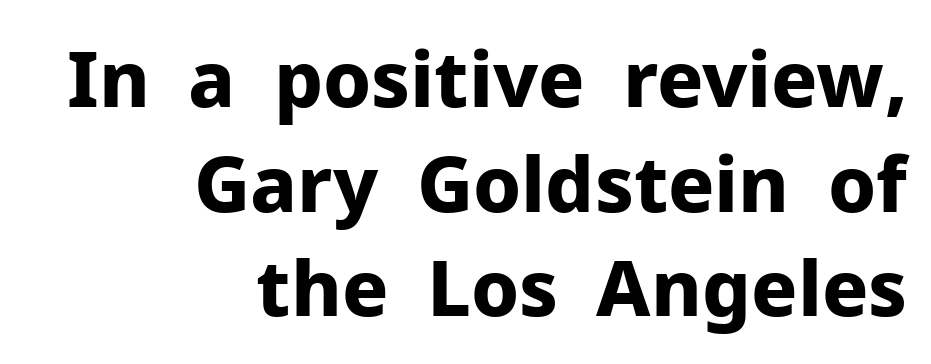
The image shows 77 px bold sans-serif type, upright; set right-aligned, normal line spacing (1.36x), normal letter spacing, not underlined; low stroke contrast and a medium x-height.
